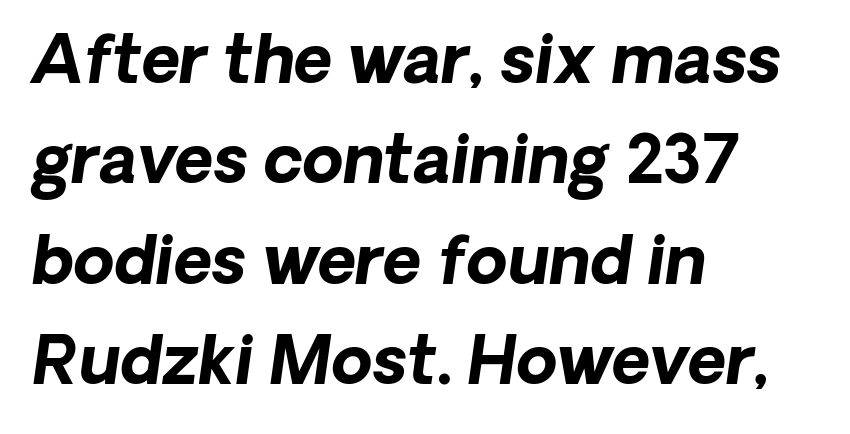
Words appear dense and cohesive because spacing is normal. The line-height multiplier appears to be the usual default. Spacing verdict: proportional, widths tailored to each character. Visually the block forms a straight wall on the left and a jagged coastline on the right. Summary of weight: heavy, a full bold. Clear beneath every line of the passage.
